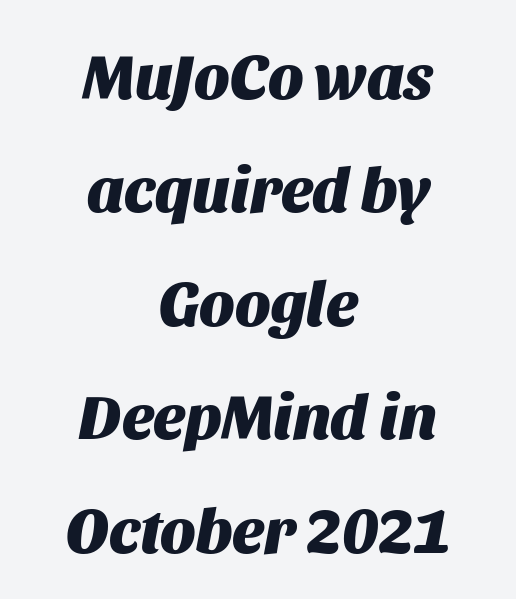
Q: Is the text bold? A: Yes.
Q: Is the text italic (slanted)? A: Yes, it leans right by about 11 degrees.
Q: Is the text underlined? A: No.
Q: How is the paragraph aligned? A: Centered.
Q: Is the spacing between letters normal or unusually wide? A: Normal.
Q: Width (condensed, normal, or wide)? A: Normal.
Q: Stroke contrast? A: Medium.
Q: x-height? A: Large.
Q: Monospaced? A: No.
